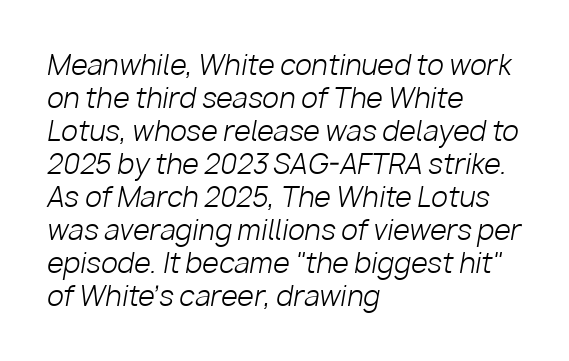
Q: Is the text bold? A: No.
Q: Is the text italic (slanted)? A: Yes, it leans right by about 10 degrees.
Q: Is the text underlined? A: No.
Q: How is the paragraph aligned? A: Left-aligned.
Q: Is the spacing between letters normal or unusually wide? A: Normal.
